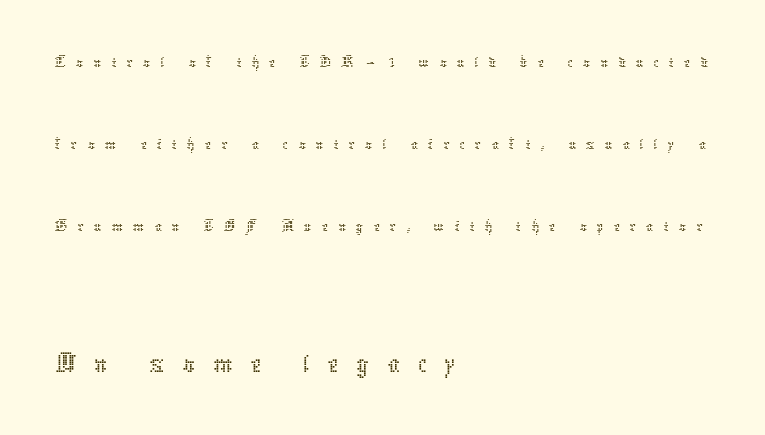
Q: Is the text bold? A: No.
Q: Is the text italic (slanted)? A: No, it is upright.
Q: Is the text underlined? A: No.
Q: How is the paragraph aligned? A: Left-aligned.
Q: Is the spacing between letters normal or unusually wide? A: Unusually wide.
Q: Is the spacing between lines tight, normal or loose? A: Loose.
Q: Which block of text is set in a larger size, the first (top) or the second (bottom)? A: The second (bottom) one.
Q: Width (condensed, normal, or wide)? A: Normal.
Q: Stroke contrast? A: Low.
Q: x-height? A: Medium.
Q: Monospaced? A: No.
